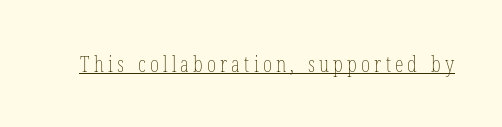
The image shows 22 px text type, upright; set underlined.
